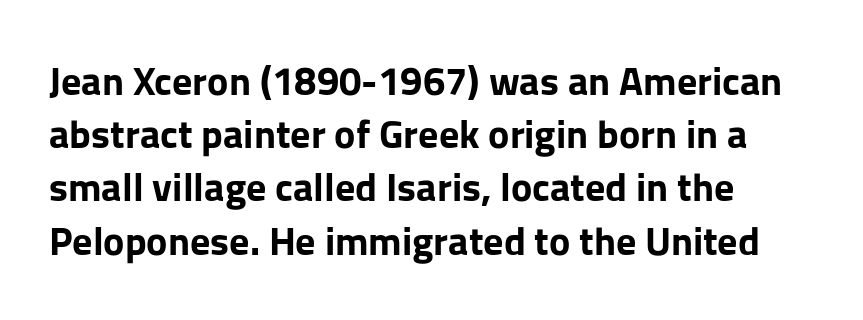
{"serif": "no", "italic": "no", "bold": "yes", "weight": "bold", "width": "normal", "stroke_contrast": "low", "x_height": "medium", "monospaced": "no", "underline": "no", "align": "left", "line_spacing": "normal", "line_spacing_ratio": 1.33, "letter_spacing": "normal", "letter_spacing_em": 0.0, "glyph_px": 40}
